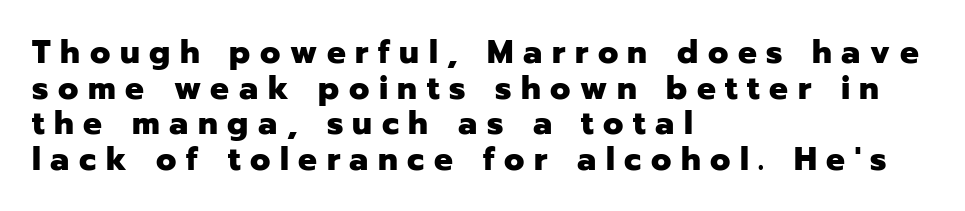
{"serif": "no", "italic": "no", "bold": "yes", "weight": "heavy", "width": "normal", "stroke_contrast": "low", "x_height": "medium", "monospaced": "no", "underline": "no", "align": "left", "line_spacing": "tight", "line_spacing_ratio": 1.08, "letter_spacing": "wide", "letter_spacing_em": 0.29, "glyph_px": 33}
